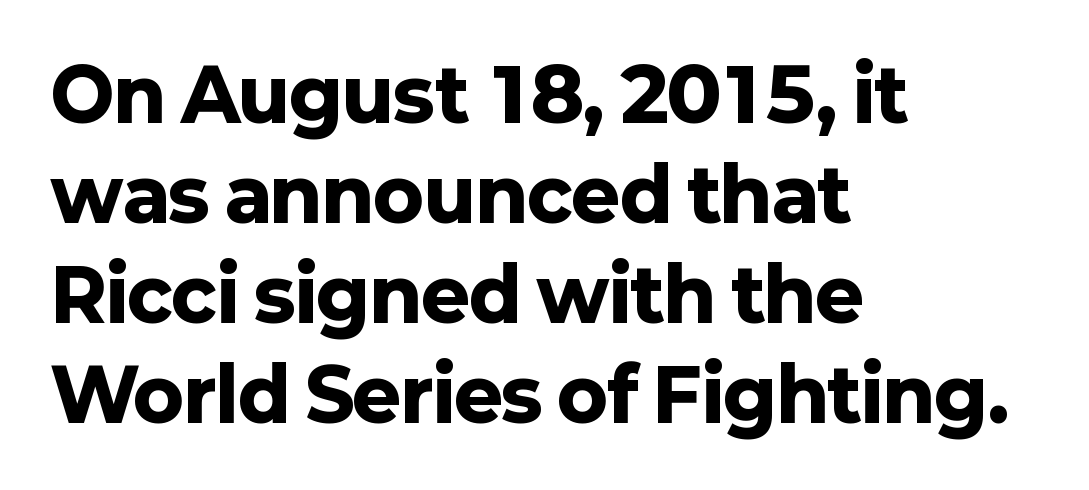
The image shows 73 px heavy sans-serif type, upright; set left-aligned, normal line spacing (1.37x), normal letter spacing, not underlined; low stroke contrast and a medium x-height.
